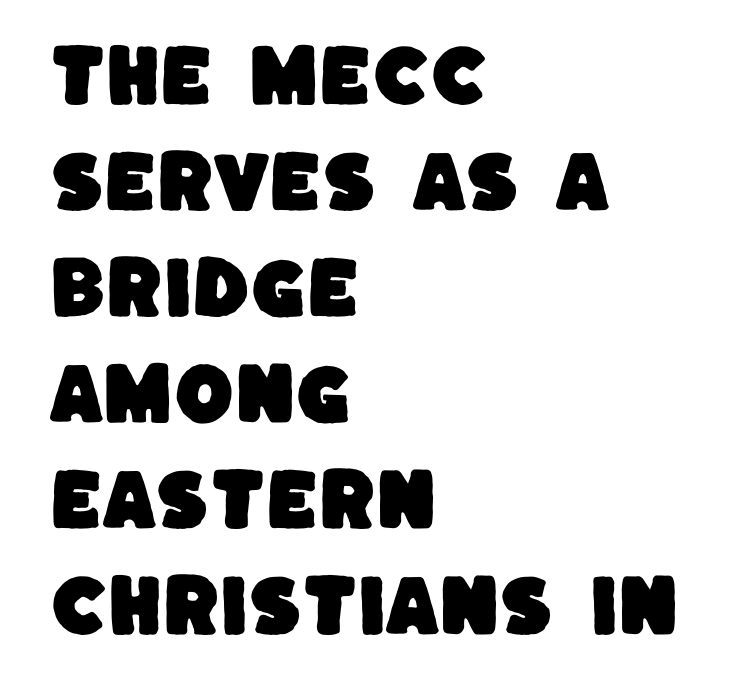
Q: Is the typeface a serif or a sans-serif typeface? A: Sans-serif.
Q: Is the text underlined? A: No.
Q: How is the paragraph aligned? A: Left-aligned.
Q: Is the spacing between letters normal or unusually wide? A: Normal.
Q: Is the spacing between lines tight, normal or loose? A: Normal.
Q: Width (condensed, normal, or wide)? A: Normal.
Q: Stroke contrast? A: Low.
Q: x-height? A: Large.
Q: Monospaced? A: No.
